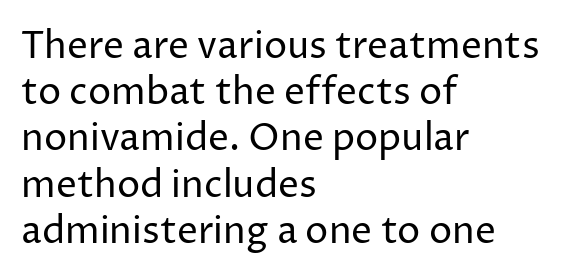
Leading matches the norm, producing a regular column. The area under the type is left untouched. Short and long lines alike share a common starting point at left. Ascenders rise straight up at ninety degrees. This sample uses plain, unmodified letter spacing. This rendering employs a face without finishing strokes, i.e., a sans-serif.
